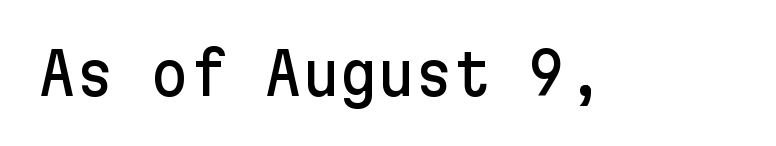
{"serif": "no", "italic": "no", "width": "normal", "stroke_contrast": "low", "x_height": "medium", "underline": "no", "letter_spacing": "normal", "letter_spacing_em": 0.0, "glyph_px": 58}
